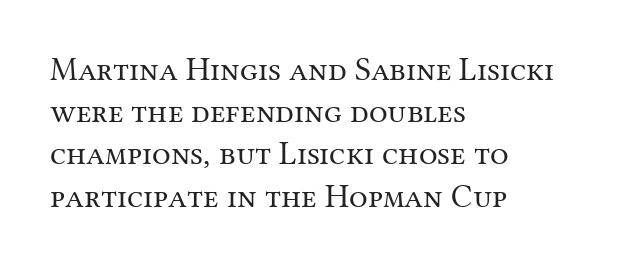
Q: Is the text bold? A: No.
Q: Is the text italic (slanted)? A: No, it is upright.
Q: Is the typeface a serif or a sans-serif typeface? A: Serif.
Q: Is the text underlined? A: No.
Q: How is the paragraph aligned? A: Left-aligned.
Q: Is the spacing between letters normal or unusually wide? A: Normal.
Q: Is the spacing between lines tight, normal or loose? A: Normal.
Q: Width (condensed, normal, or wide)? A: Normal.
Q: Stroke contrast? A: Medium.
Q: x-height? A: Medium.
Q: Monospaced? A: No.
